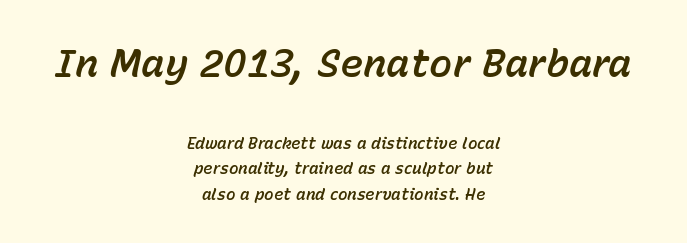
{"italic": "yes", "lean": "right", "slant_degrees": 15, "width": "normal", "stroke_contrast": "low", "x_height": "medium", "monospaced": "no", "underline": "no", "align": "center", "line_spacing": "normal", "line_spacing_ratio": 1.6, "letter_spacing": "normal", "letter_spacing_em": 0.0, "larger_block": "first", "size_ratio": 2.44, "glyph_px": 39}
